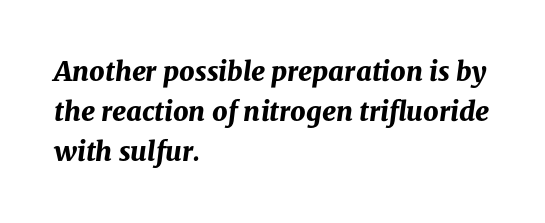
Line beginnings align vertically; line endings do not. This sample keeps an unexceptional amount of space between lines. Characters follow at the spacing the type designer built in. The strokes are fattened all the way to bold. Posture: slanted. The space beneath each line is pristine and unruled.
